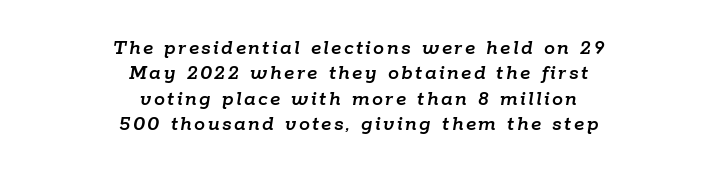
Q: Is the text italic (slanted)? A: Yes, it leans right by about 9 degrees.
Q: Is the text underlined? A: No.
Q: How is the paragraph aligned? A: Centered.
Q: Is the spacing between lines tight, normal or loose? A: Tight.
